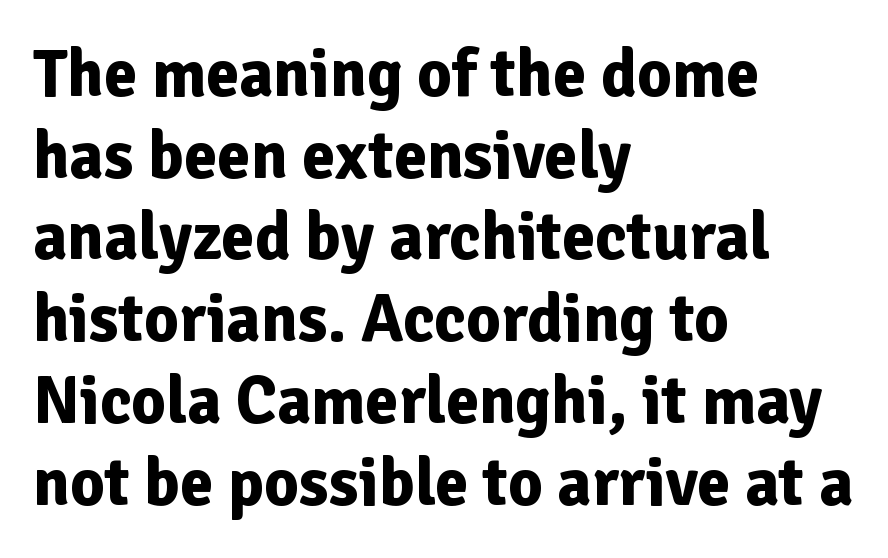
{"serif": "no", "italic": "no", "bold": "yes", "weight": "bold", "width": "normal", "stroke_contrast": "low", "x_height": "medium", "monospaced": "no", "underline": "no", "align": "left", "line_spacing_ratio": 1.22, "letter_spacing": "normal", "letter_spacing_em": 0.0, "glyph_px": 67}
